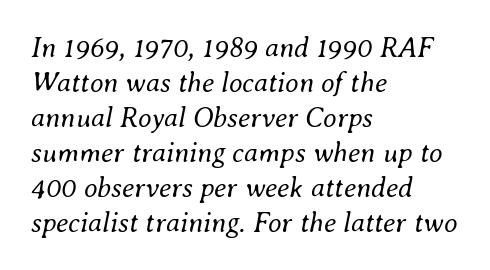
Beneath every word, the page is bare. In terms of letterspacing, this is plain default setting. The rendering uses a moderate line-height, typical for paragraphs. Looks like regular typesetting: each glyph gets only the width it needs. Summary of weight: not heavy and not bold.
